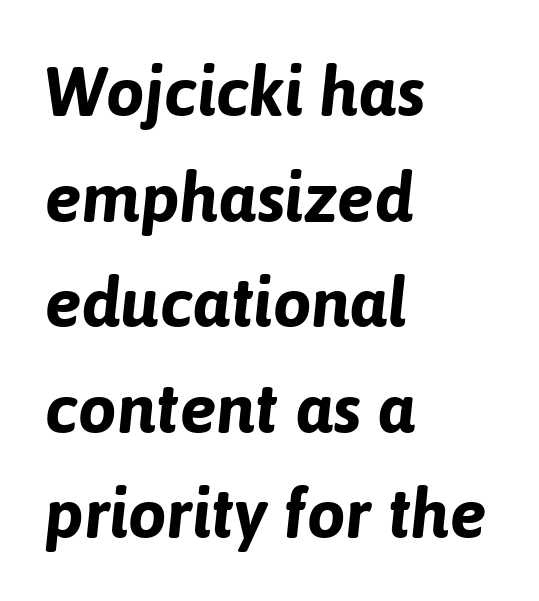
Q: Is the text bold? A: Yes.
Q: Is the text italic (slanted)? A: Yes, it leans right by about 6 degrees.
Q: Is the text underlined? A: No.
Q: How is the paragraph aligned? A: Left-aligned.
Q: Is the spacing between letters normal or unusually wide? A: Normal.
Q: Is the spacing between lines tight, normal or loose? A: Normal.
Q: Width (condensed, normal, or wide)? A: Normal.
Q: Stroke contrast? A: Low.
Q: x-height? A: Medium.
Q: Monospaced? A: No.
